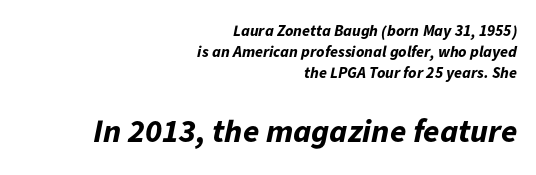
Q: Is the text bold? A: Yes.
Q: Is the text italic (slanted)? A: Yes, it leans right by about 11 degrees.
Q: Is the text underlined? A: No.
Q: How is the paragraph aligned? A: Right-aligned.
Q: Is the spacing between letters normal or unusually wide? A: Normal.
Q: Is the spacing between lines tight, normal or loose? A: Normal.
Q: Which block of text is set in a larger size, the first (top) or the second (bottom)? A: The second (bottom) one.
Q: Width (condensed, normal, or wide)? A: Normal.
Q: Stroke contrast? A: Low.
Q: x-height? A: Medium.
Q: Monospaced? A: No.
